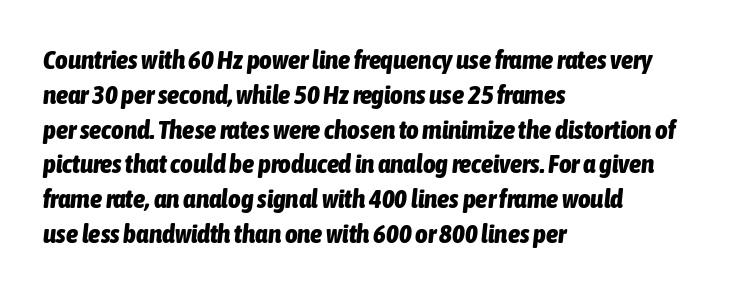
The image shows 27 px bold type, italic (leaning right); set left-aligned, normal line spacing (1.29x), normal letter spacing, not underlined.
